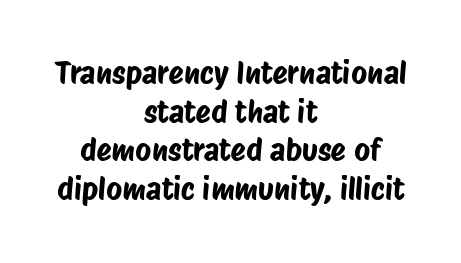
{"serif": "no", "width": "condensed", "stroke_contrast": "low", "x_height": "large", "monospaced": "no", "underline": "no", "align": "center", "line_spacing": "normal", "line_spacing_ratio": 1.25, "letter_spacing": "normal", "letter_spacing_em": 0.0, "glyph_px": 31}
